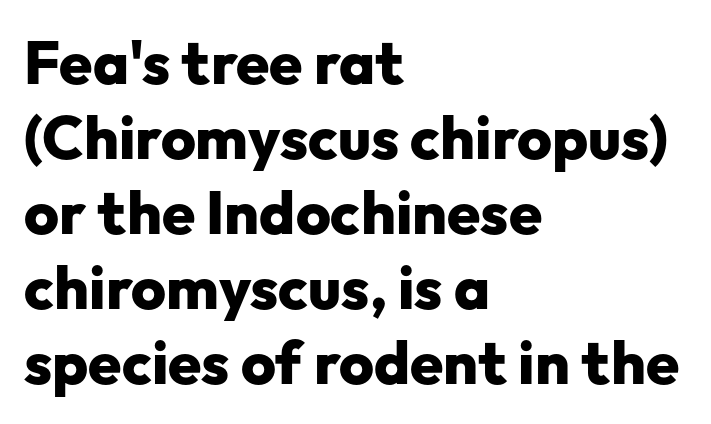
{"serif": "no", "italic": "no", "bold": "yes", "weight": "heavy", "width": "normal", "stroke_contrast": "low", "x_height": "medium", "monospaced": "no", "underline": "no", "align": "left", "line_spacing": "normal", "line_spacing_ratio": 1.25, "letter_spacing": "normal", "letter_spacing_em": 0.0, "glyph_px": 60}
